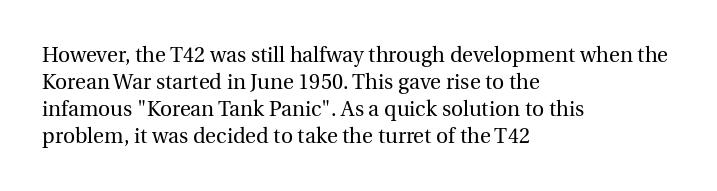
The image shows 21 px text type, upright; set left-aligned, normal line spacing (1.28x), normal letter spacing, not underlined.
